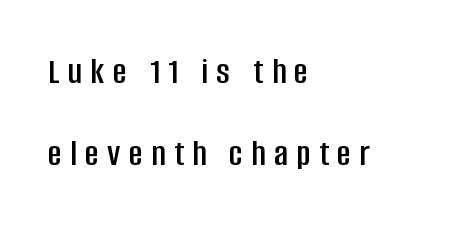
{"serif": "no", "italic": "no", "width": "condensed", "stroke_contrast": "low", "x_height": "large", "monospaced": "no", "underline": "no", "align": "left", "line_spacing": "loose", "line_spacing_ratio": 2.17, "letter_spacing": "wide", "letter_spacing_em": 0.22, "glyph_px": 38}
